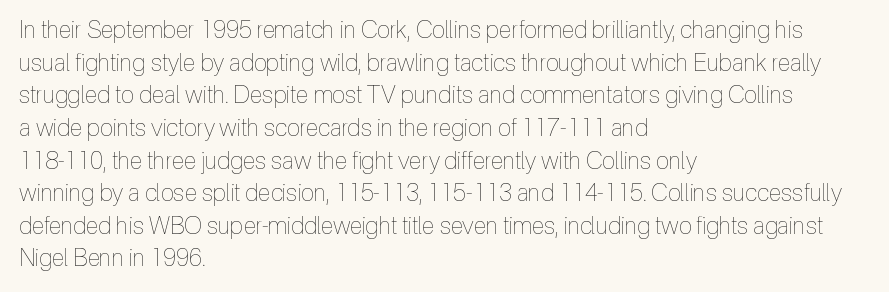
Q: Is the text bold? A: No.
Q: Is the text italic (slanted)? A: No, it is upright.
Q: Is the text underlined? A: No.
Q: How is the paragraph aligned? A: Left-aligned.
Q: Is the spacing between letters normal or unusually wide? A: Normal.
Q: Is the spacing between lines tight, normal or loose? A: Normal.
